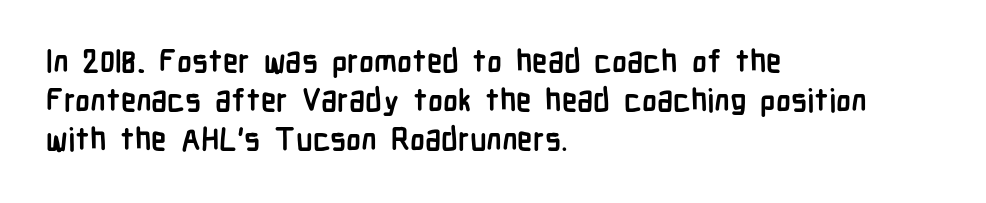
Short and long lines alike share a common starting point at left. Words float on clear page, feet unadorned. The font's upright variant was chosen for this text. What weight is shown? A full bold with thick strokes.
